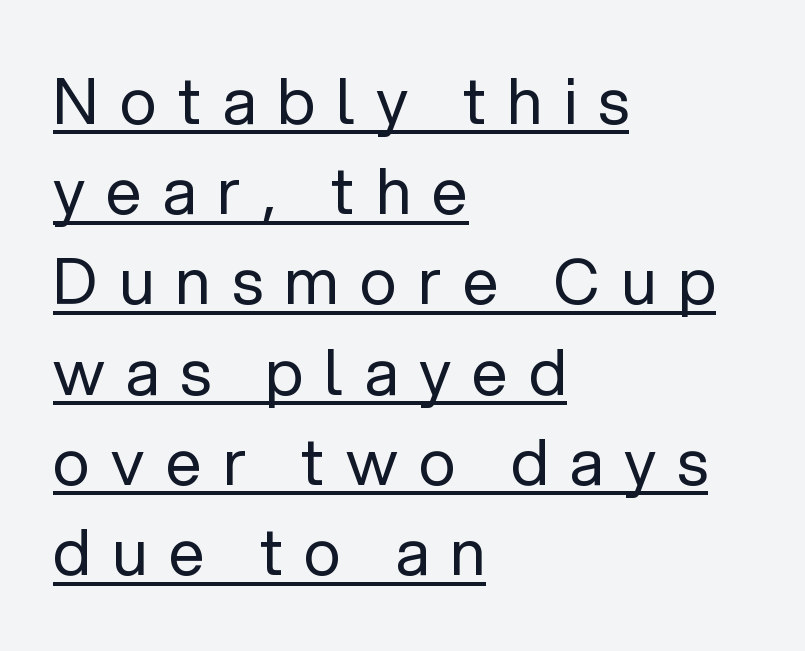
Q: Is the text bold? A: No.
Q: Is the text italic (slanted)? A: No, it is upright.
Q: Is the typeface a serif or a sans-serif typeface? A: Sans-serif.
Q: Is the text underlined? A: Yes.
Q: How is the paragraph aligned? A: Left-aligned.
Q: Is the spacing between letters normal or unusually wide? A: Unusually wide.
Q: Is the spacing between lines tight, normal or loose? A: Normal.
Q: Width (condensed, normal, or wide)? A: Normal.
Q: Stroke contrast? A: Low.
Q: x-height? A: Medium.
Q: Monospaced? A: No.
